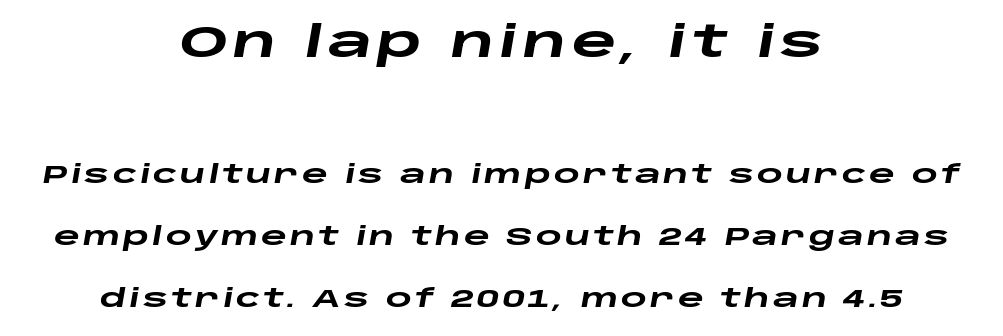
{"italic": "yes", "lean": "right", "slant_degrees": 10, "bold": "yes", "weight": "heavy", "width": "wide", "stroke_contrast": "low", "x_height": "large", "monospaced": "no", "underline": "no", "align": "center", "line_spacing": "loose", "line_spacing_ratio": 2.48, "larger_block": "first", "size_ratio": 1.72, "glyph_px": 43}
